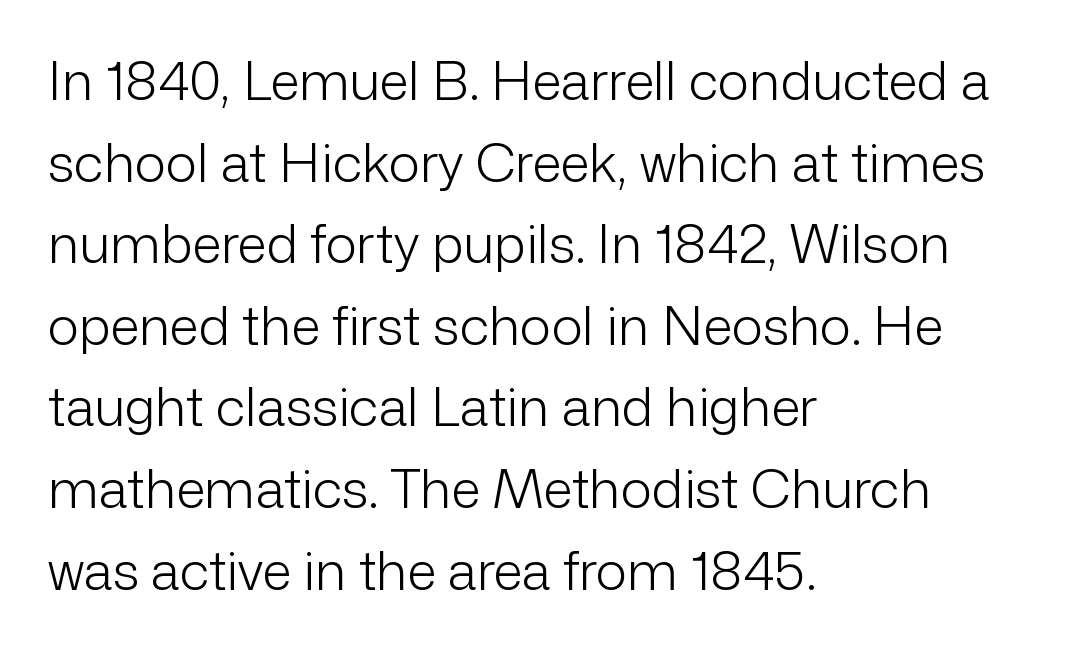
{"serif": "no", "italic": "no", "bold": "no", "weight": "light", "width": "normal", "stroke_contrast": "low", "x_height": "medium", "monospaced": "no", "underline": "no", "align": "left", "line_spacing": "normal", "line_spacing_ratio": 1.54, "letter_spacing": "normal", "letter_spacing_em": 0.0, "glyph_px": 53}
